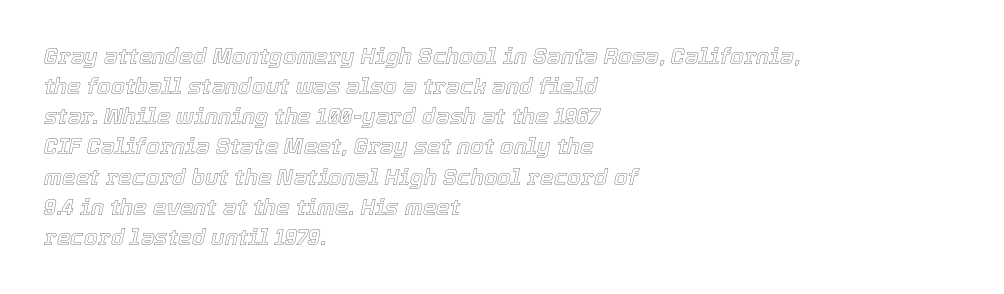
{"italic": "yes", "lean": "right", "slant_degrees": 12, "underline": "no", "align": "left", "line_spacing": "normal", "line_spacing_ratio": 1.37, "letter_spacing": "normal", "letter_spacing_em": 0.0, "glyph_px": 22}
